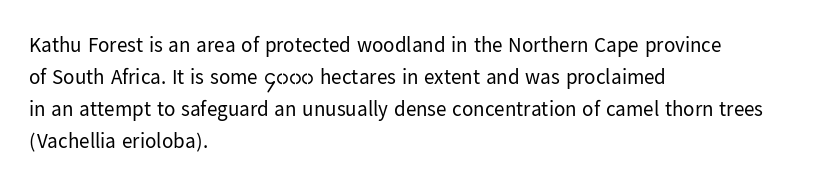
Is the block centered? No — it sits flush against the left margin. Honestly, the row spacing looks completely unremarkable. Check under the words: just untouched page. Ascenders rise straight up at ninety degrees. Nobody touched the tracking dial on this one.
